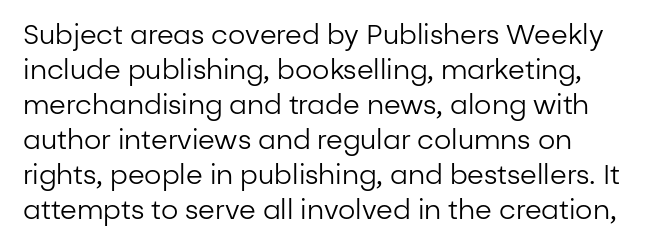
The image shows 27 px text type, upright; set left-aligned, normal line spacing (1.3x), normal letter spacing, not underlined.
